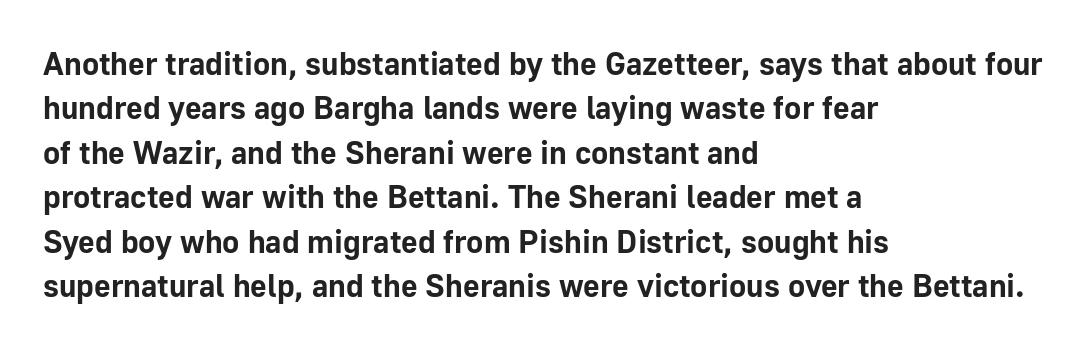
The image shows 32 px bold sans-serif type, upright; set left-aligned, normal line spacing (1.39x), normal letter spacing, not underlined; low stroke contrast and a medium x-height.
